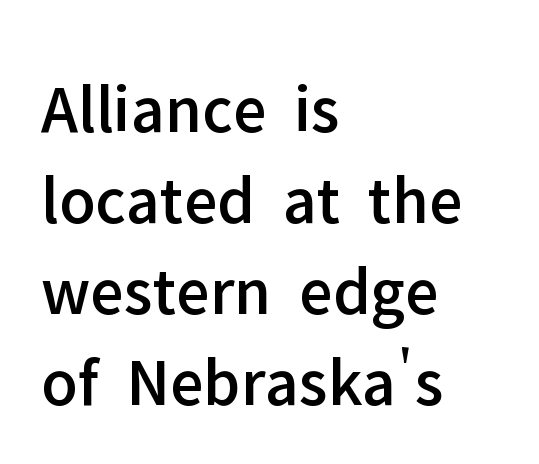
{"serif": "no", "italic": "no", "width": "normal", "stroke_contrast": "low", "x_height": "medium", "monospaced": "no", "underline": "no", "align": "left", "line_spacing": "normal", "line_spacing_ratio": 1.32, "letter_spacing": "normal", "letter_spacing_em": 0.0, "glyph_px": 69}
